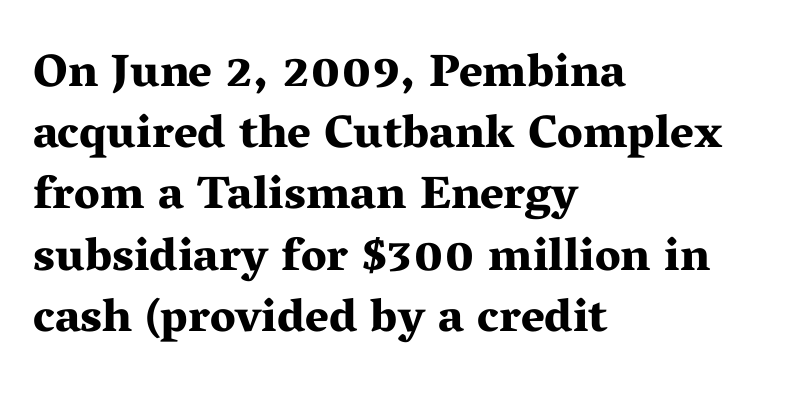
The image shows 46 px bold, wide serif type, upright; set left-aligned, normal line spacing (1.33x), normal letter spacing, not underlined; medium stroke contrast and a medium x-height.
